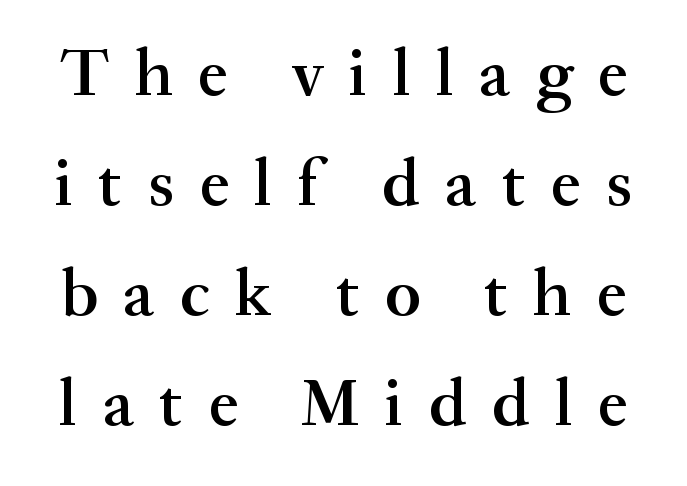
Lines of text with bare space underneath. Compared with typical body copy, the letter spacing here is much looser. The face used here is proportionally spaced, like ordinary book or web type. The rendering uses a semibold face; strokes are thickened but not to full bold.
